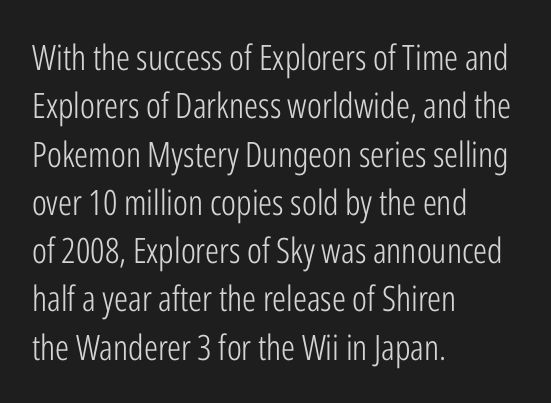
Q: Is the text bold? A: No.
Q: Is the text italic (slanted)? A: No, it is upright.
Q: Is the typeface a serif or a sans-serif typeface? A: Sans-serif.
Q: Is the text underlined? A: No.
Q: How is the paragraph aligned? A: Left-aligned.
Q: Is the spacing between letters normal or unusually wide? A: Normal.
Q: Is the spacing between lines tight, normal or loose? A: Normal.
Q: Width (condensed, normal, or wide)? A: Condensed.
Q: Stroke contrast? A: Low.
Q: x-height? A: Medium.
Q: Monospaced? A: No.
